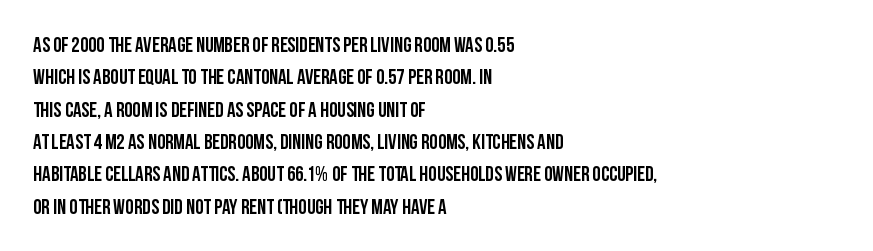
{"italic": "no", "underline": "no", "align": "left", "line_spacing": "normal", "line_spacing_ratio": 1.54, "letter_spacing": "normal", "letter_spacing_em": 0.0, "glyph_px": 21}
